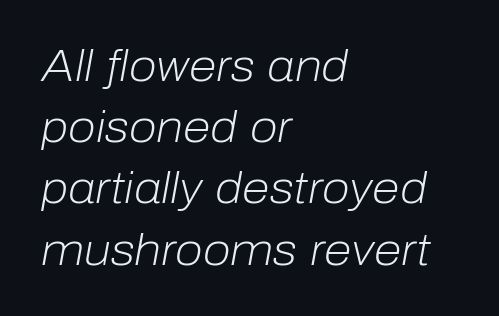
{"italic": "yes", "lean": "right", "slant_degrees": 10, "bold": "no", "weight": "light", "width": "normal", "stroke_contrast": "low", "x_height": "medium", "monospaced": "no", "underline": "no", "align": "left", "line_spacing": "normal", "line_spacing_ratio": 1.36, "letter_spacing": "normal", "letter_spacing_em": 0.0, "glyph_px": 45}
